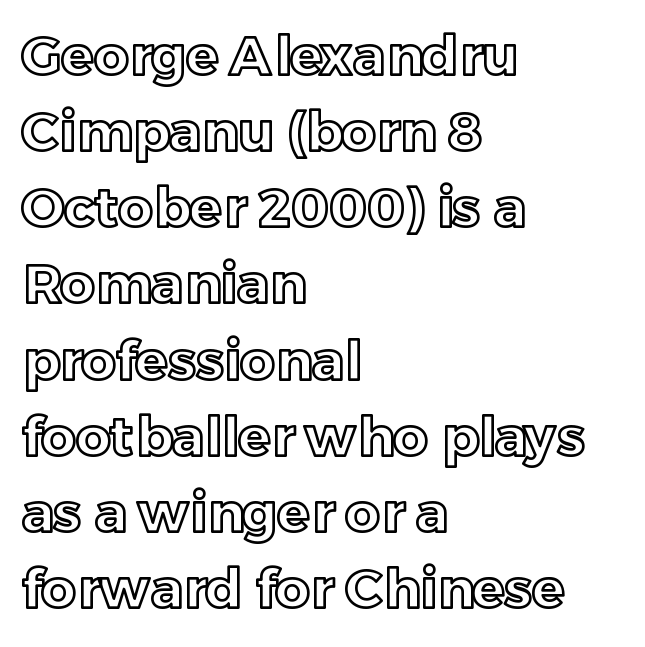
{"italic": "no", "width": "normal", "x_height": "medium", "monospaced": "no", "underline": "no", "align": "left", "line_spacing": "normal", "line_spacing_ratio": 1.41, "letter_spacing": "normal", "letter_spacing_em": 0.0, "glyph_px": 54}
